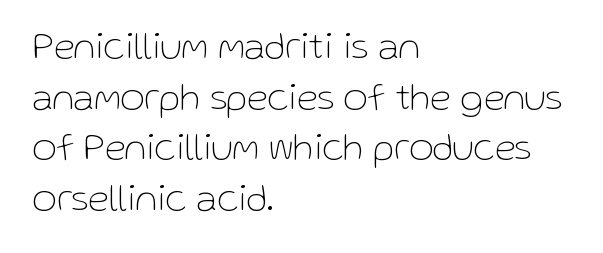
Is there any slant? The stems are plumb. These lines are rendered in a variable-pitch font. The face used here is rendered with its standard letterfit. Does the type have serifs? No, each stem ends abruptly. The cut favours lightness, reaching ordinary text weight at its darkest. Is there much room between lines? A standard amount, neither cramped nor airy.
